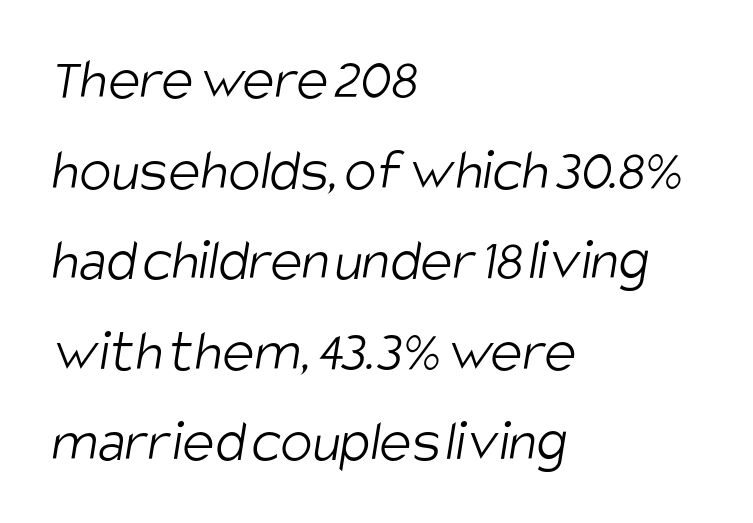
Q: Is the text bold? A: No.
Q: Is the typeface a serif or a sans-serif typeface? A: Sans-serif.
Q: Is the text underlined? A: No.
Q: How is the paragraph aligned? A: Left-aligned.
Q: Is the spacing between letters normal or unusually wide? A: Normal.
Q: Is the spacing between lines tight, normal or loose? A: Normal.
Q: Width (condensed, normal, or wide)? A: Condensed.
Q: Stroke contrast? A: Low.
Q: x-height? A: Large.
Q: Monospaced? A: No.
